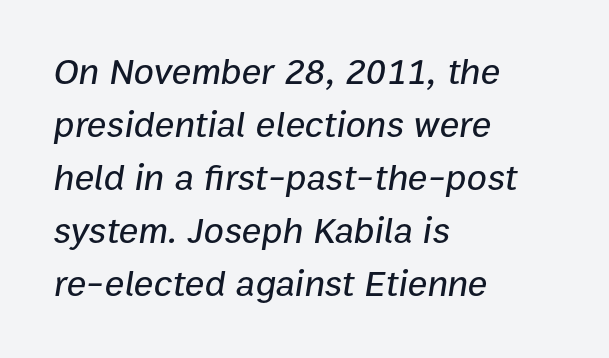
The image shows 37 px text type, italic (leaning right); set left-aligned, normal line spacing (1.43x), normal letter spacing, not underlined; low stroke contrast and a medium x-height.
